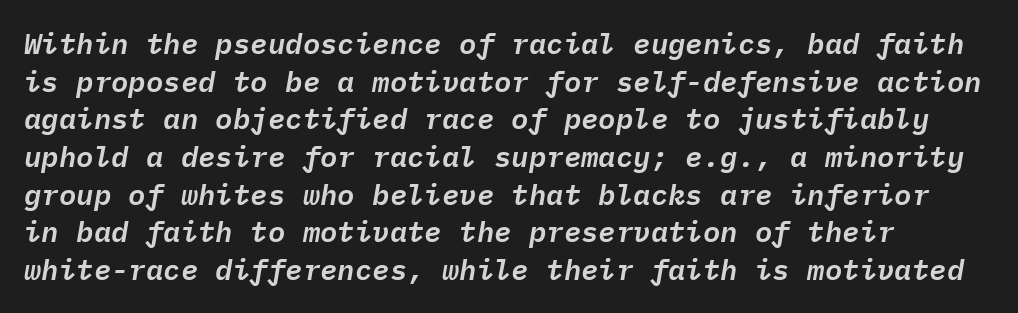
The passage shown is typed in a monospace face where columns stay perfectly aligned. The designer left line spacing at the default. Caption: standard tracking, unaltered. Slanted lettering throughout. This rendering features lettering with no underline. The rag falls on the right side of this text block.
